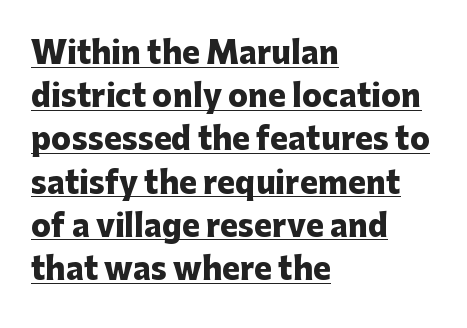
Q: Is the text bold? A: Yes.
Q: Is the text italic (slanted)? A: No, it is upright.
Q: Is the typeface a serif or a sans-serif typeface? A: Sans-serif.
Q: Is the text underlined? A: Yes.
Q: How is the paragraph aligned? A: Left-aligned.
Q: Is the spacing between letters normal or unusually wide? A: Normal.
Q: Is the spacing between lines tight, normal or loose? A: Normal.
Q: Width (condensed, normal, or wide)? A: Normal.
Q: Stroke contrast? A: Low.
Q: x-height? A: Medium.
Q: Monospaced? A: No.
